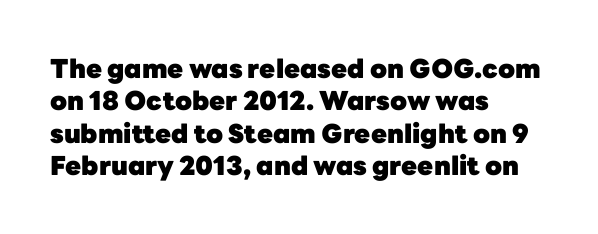
Interline gaps are of average width in this sample. Words float on clear page, feet unadorned. Weight check: bold — yes, fully. These lines were composed using upright roman letters.
